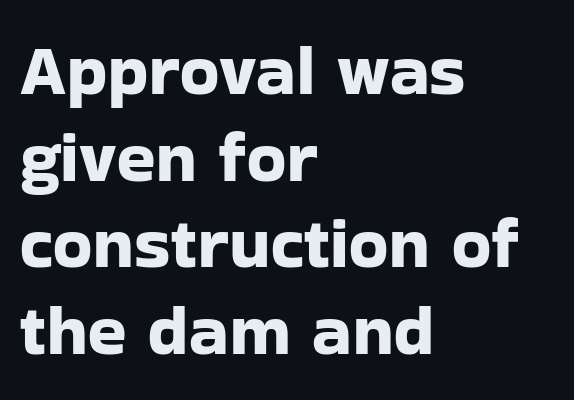
{"serif": "no", "italic": "no", "width": "normal", "stroke_contrast": "low", "x_height": "medium", "monospaced": "no", "underline": "no", "align": "left", "line_spacing_ratio": 1.22, "letter_spacing": "normal", "letter_spacing_em": 0.0, "glyph_px": 71}
